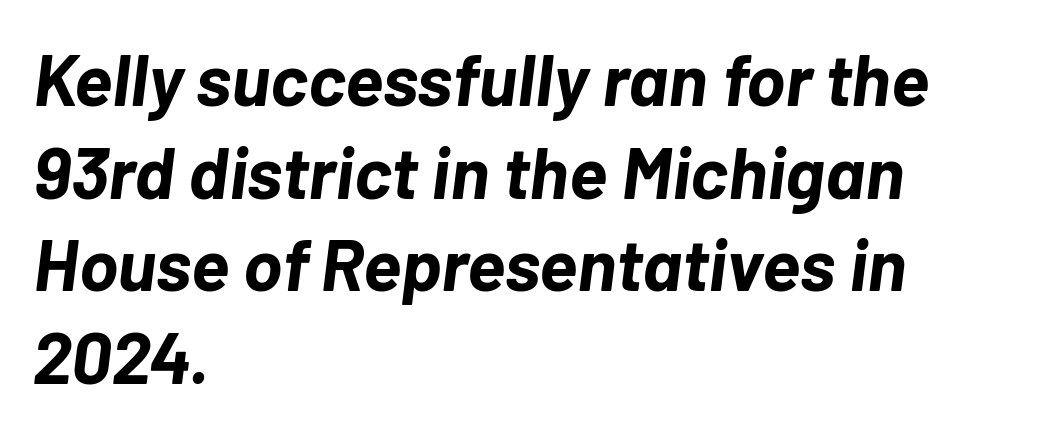
The image shows 73 px bold type, italic (leaning right); set left-aligned, normal line spacing (1.27x), normal letter spacing, not underlined; low stroke contrast and a medium x-height.
